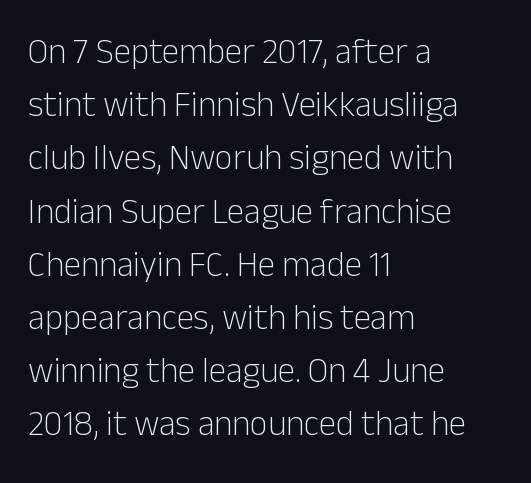
The image shows 35 px light sans-serif type, upright; set left-aligned, normal line spacing (1.52x), normal letter spacing, not underlined; low stroke contrast and a medium x-height.
